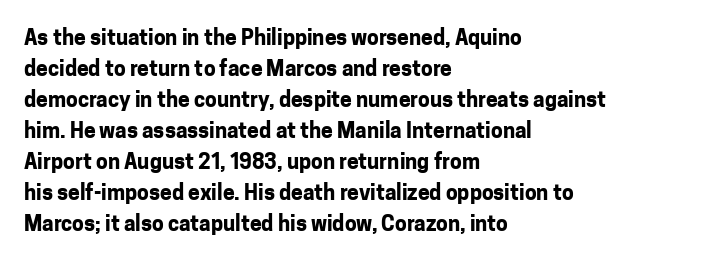
{"italic": "no", "bold": "yes", "underline": "no", "align": "left", "line_spacing": "normal", "line_spacing_ratio": 1.48, "letter_spacing": "normal", "letter_spacing_em": 0.0, "glyph_px": 21}
